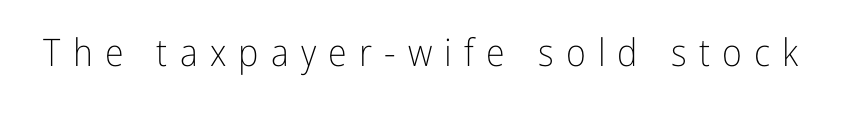
The image shows 38 px light, condensed sans-serif type, upright; set unusually wide letter spacing (+0.32 em), not underlined; low stroke contrast and a medium x-height.
